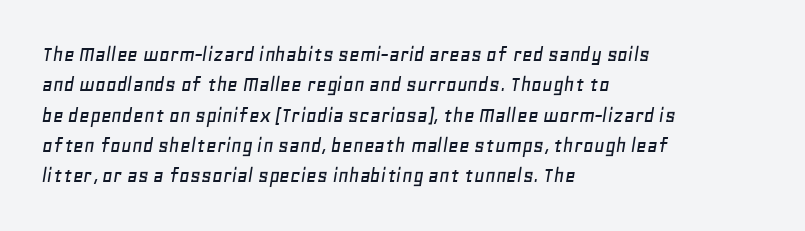
When letters slant like this, we call the style italic. Vertical spacing — default. The rendering anchors every line to the left-hand side. The string is rendered with underlining switched off. Is the letter spacing exaggerated? No — it looks like the ordinary default.
